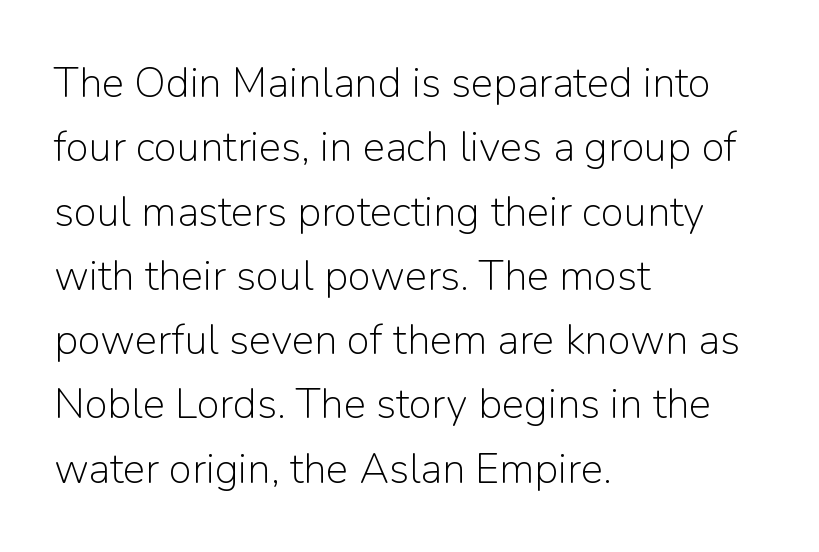
Q: Is the text bold? A: No.
Q: Is the text italic (slanted)? A: No, it is upright.
Q: Is the typeface a serif or a sans-serif typeface? A: Sans-serif.
Q: Is the text underlined? A: No.
Q: How is the paragraph aligned? A: Left-aligned.
Q: Is the spacing between letters normal or unusually wide? A: Normal.
Q: Is the spacing between lines tight, normal or loose? A: Normal.
Q: Width (condensed, normal, or wide)? A: Normal.
Q: Stroke contrast? A: Low.
Q: x-height? A: Medium.
Q: Monospaced? A: No.
